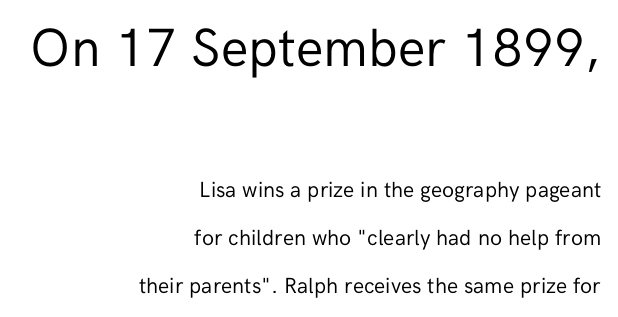
{"serif": "no", "italic": "no", "bold": "no", "weight": "regular", "width": "normal", "stroke_contrast": "low", "x_height": "medium", "monospaced": "no", "underline": "no", "align": "right", "line_spacing": "loose", "line_spacing_ratio": 2.17, "letter_spacing": "normal", "letter_spacing_em": 0.0, "larger_block": "first", "size_ratio": 2.45, "glyph_px": 54}
